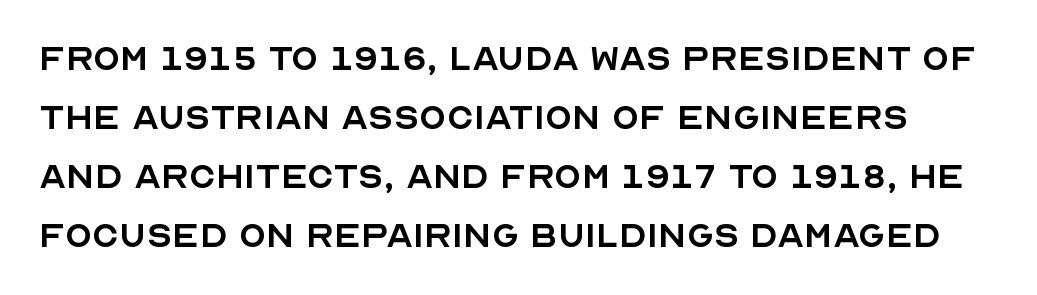
{"serif": "no", "italic": "no", "bold": "no", "weight": "regular", "width": "normal", "x_height": "large", "monospaced": "no", "underline": "no", "line_spacing": "normal", "line_spacing_ratio": 1.34, "letter_spacing": "normal", "letter_spacing_em": 0.0, "glyph_px": 44}
